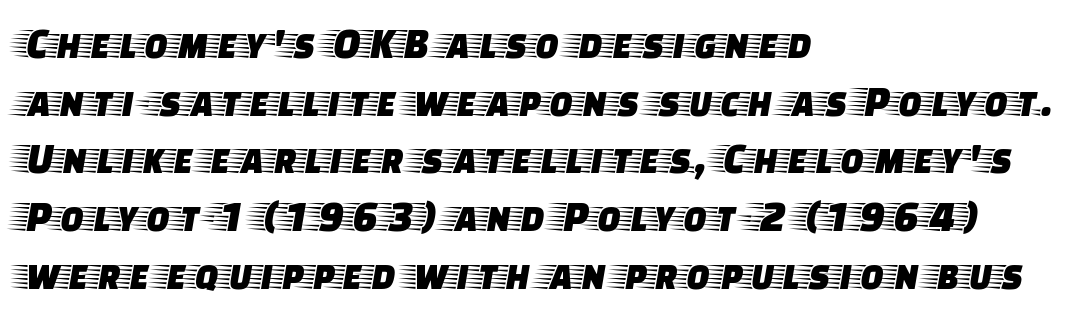
{"serif": "yes", "width": "wide", "stroke_contrast": "low", "x_height": "large", "monospaced": "no", "underline": "no", "align": "left", "line_spacing": "normal", "line_spacing_ratio": 1.31, "letter_spacing": "normal", "letter_spacing_em": 0.0, "glyph_px": 44}
